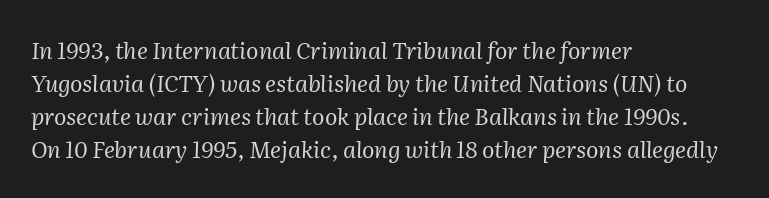
This rendering features lettering with no underline. Vertical spacing — default. The lettering tilts uniformly, giving the passage an italic look. The face looks like a standard text weight, possibly lighter. Tracking here is standard; glyphs follow each other at the usual distance.
